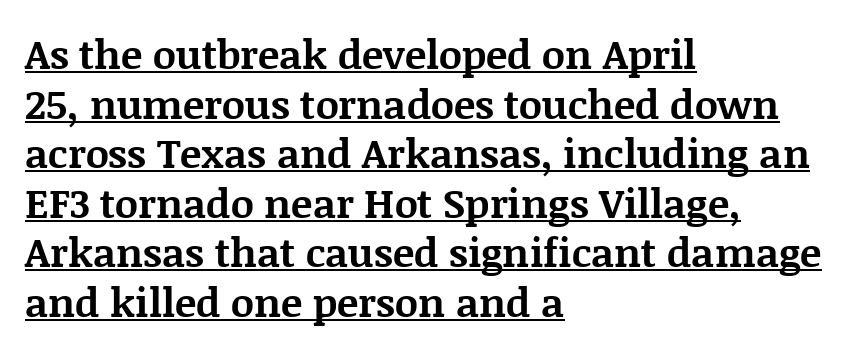
Q: Is the text bold? A: Yes.
Q: Is the text italic (slanted)? A: No, it is upright.
Q: Is the typeface a serif or a sans-serif typeface? A: Serif.
Q: Is the text underlined? A: Yes.
Q: How is the paragraph aligned? A: Left-aligned.
Q: Is the spacing between letters normal or unusually wide? A: Normal.
Q: Width (condensed, normal, or wide)? A: Normal.
Q: Stroke contrast? A: Medium.
Q: x-height? A: Large.
Q: Monospaced? A: No.
